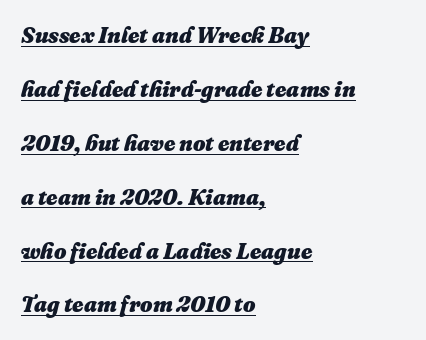
The image shows 22 px bold type, italic (leaning right); set left-aligned, loose line spacing (2.45x), normal letter spacing, underlined.
